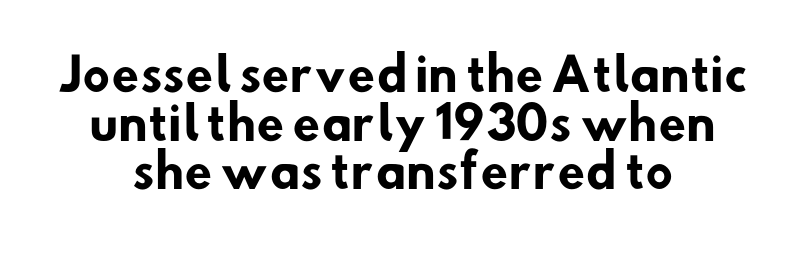
{"serif": "no", "bold": "yes", "weight": "heavy", "width": "normal", "stroke_contrast": "low", "x_height": "small", "monospaced": "no", "underline": "no", "align": "center", "line_spacing": "tight", "line_spacing_ratio": 1.08, "letter_spacing": "normal", "letter_spacing_em": 0.0, "glyph_px": 45}
